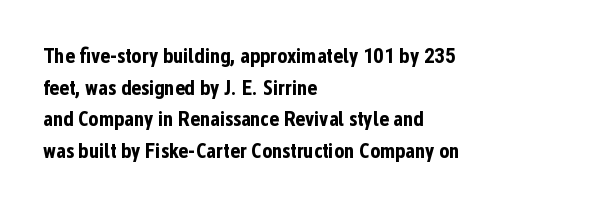
This is roman type, the default non-slanted kind. Observe the ordinary spacing: letters are neighbours, not strangers. The space between consecutive lines is moderate. Leftover space on each line is placed entirely after the last word. The string is rendered with underlining switched off. What weight is shown? A full bold with thick strokes.
